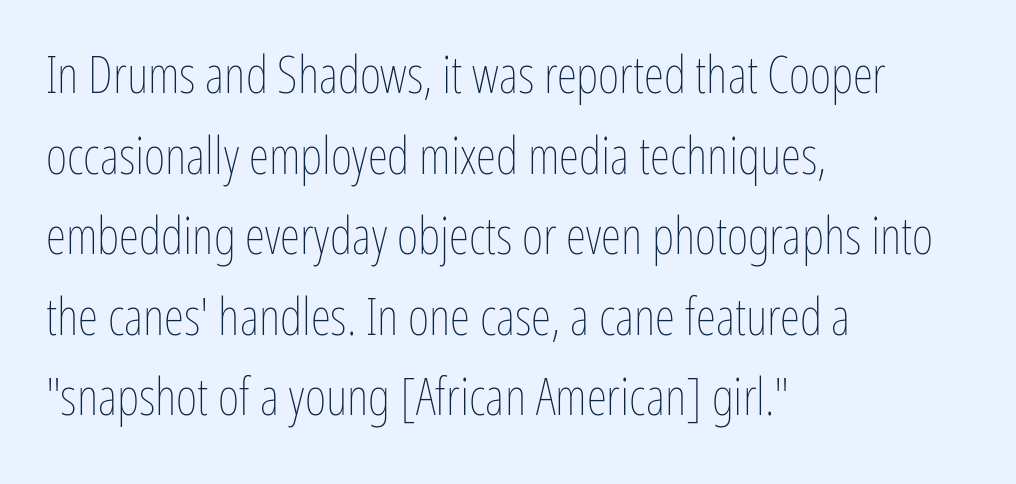
The image shows 52 px thin, condensed type, upright; set left-aligned, normal line spacing (1.55x), normal letter spacing, not underlined; low stroke contrast and a medium x-height.
